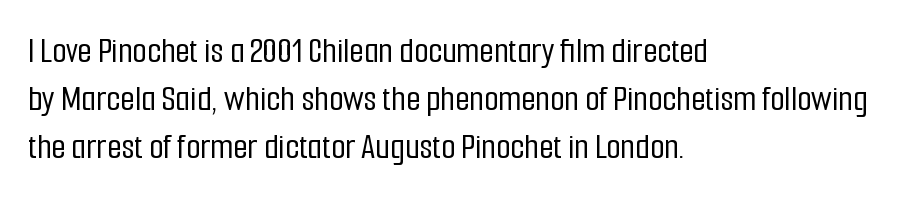
Q: Is the text italic (slanted)? A: No, it is upright.
Q: Is the typeface a serif or a sans-serif typeface? A: Sans-serif.
Q: Is the text underlined? A: No.
Q: How is the paragraph aligned? A: Left-aligned.
Q: Is the spacing between letters normal or unusually wide? A: Normal.
Q: Is the spacing between lines tight, normal or loose? A: Normal.
Q: Width (condensed, normal, or wide)? A: Condensed.
Q: Stroke contrast? A: Low.
Q: x-height? A: Medium.
Q: Monospaced? A: No.
